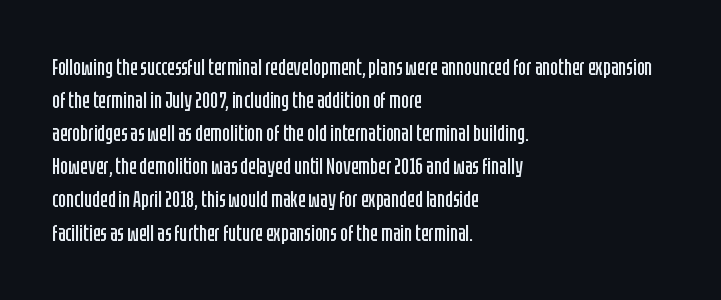
Does extra space separate the letters? No, they use regular spacing. The rendering anchors every line to the left-hand side. The axis of the letterforms is exactly vertical. These lines sit exactly where default settings would place them. Ink coverage per letter is moderate at most. Bare-footed words on every line.
